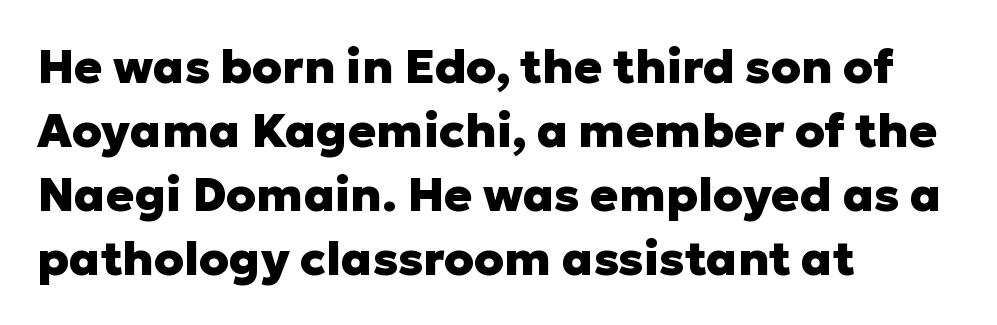
Does extra space separate the letters? No, they use regular spacing. The lettering stays uniformly vertical, giving the passage a roman look. A typesetter would call this proportional, since set widths differ per character. Typographically, this falls in the sans-serif category.
